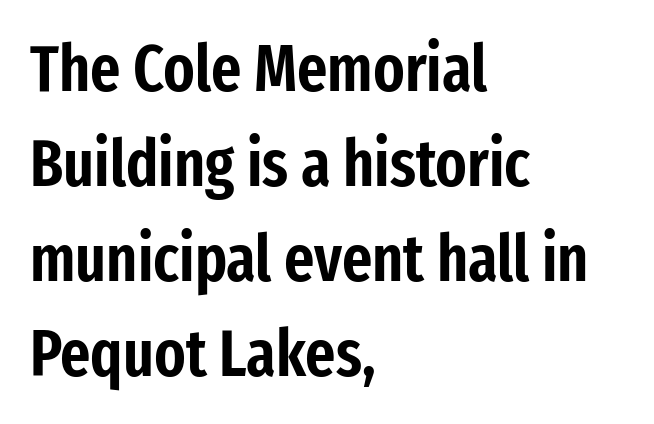
The passage shown is typed in a proportional face where columns would drift. Each word holds together tightly as a unit, with standard inter-letter gaps. Line spacing here is normal. A clean baseline with only descenders dipping below it. Observe the absence of serifs on each vertical stroke in this sample. Line starts are locked; line ends wander.
